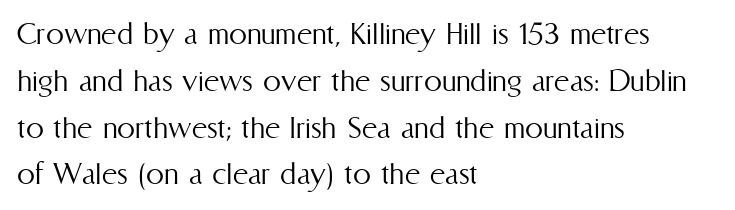
Ink coverage per letter is moderate at most. Regular leading. Check the space under the baseline: it is left empty. Which margin do the lines hug? The left one — the right edge is uneven. A roman cut, with each character standing at attention.
